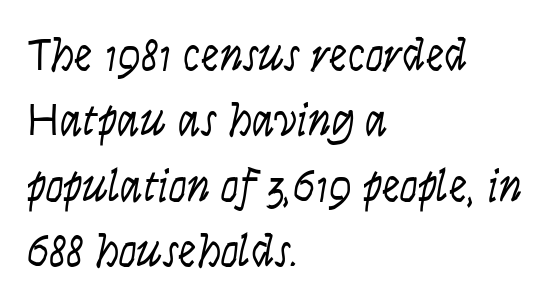
Q: Is the text bold? A: No.
Q: Is the text italic (slanted)? A: Yes, it leans right by about 9 degrees.
Q: Is the text underlined? A: No.
Q: How is the paragraph aligned? A: Left-aligned.
Q: Is the spacing between letters normal or unusually wide? A: Normal.
Q: Is the spacing between lines tight, normal or loose? A: Normal.
Q: Width (condensed, normal, or wide)? A: Condensed.
Q: Stroke contrast? A: Low.
Q: x-height? A: Large.
Q: Monospaced? A: No.
